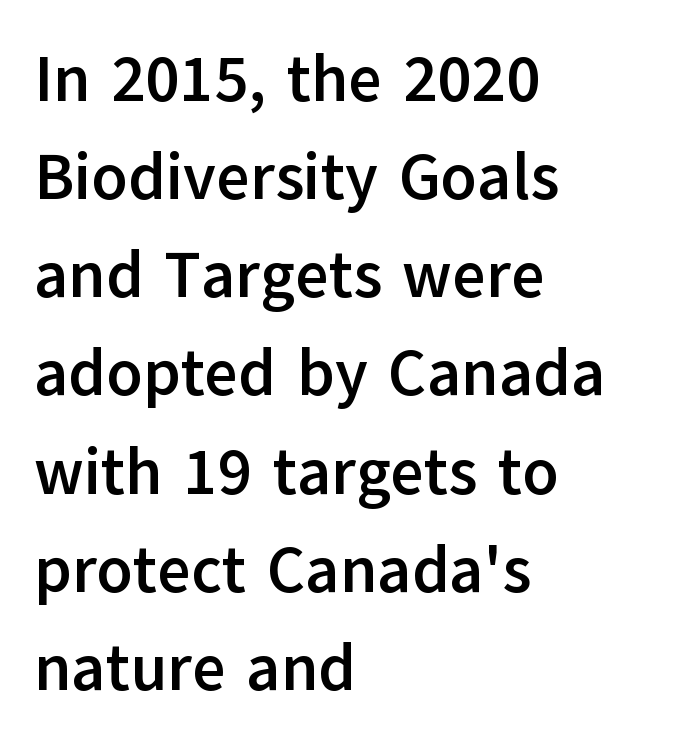
The image shows 65 px semibold sans-serif type, upright; set left-aligned, normal line spacing (1.51x), normal letter spacing, not underlined; low stroke contrast and a medium x-height.
